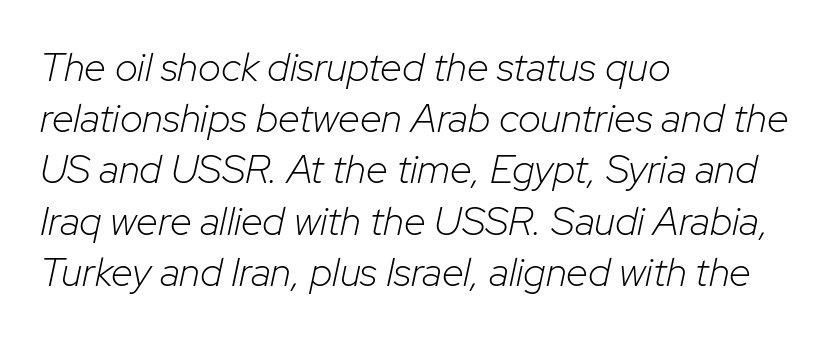
Leftover space on each line is placed entirely after the last word. Weight: not bold — regular or lighter. The zone under the glyphs is completely vacant. Leading: standard.
